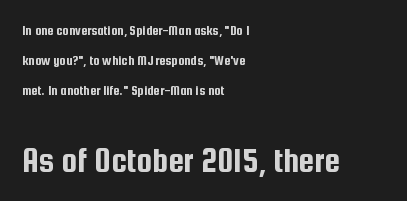
{"serif": "no", "italic": "no", "width": "condensed", "stroke_contrast": "low", "x_height": "medium", "monospaced": "no", "underline": "no", "align": "left", "line_spacing": "loose", "line_spacing_ratio": 2.16, "letter_spacing": "normal", "letter_spacing_em": 0.0, "larger_block": "second", "size_ratio": 2.5, "glyph_px": 35}
